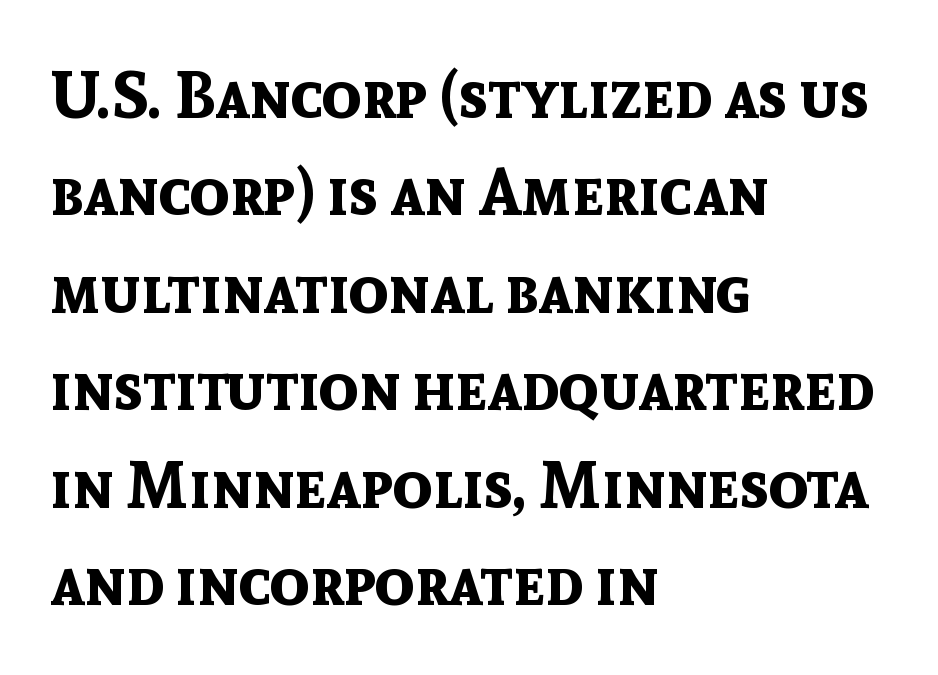
The image shows 65 px bold sans-serif type, upright; set left-aligned, normal line spacing (1.5x), normal letter spacing, not underlined; a medium x-height.
